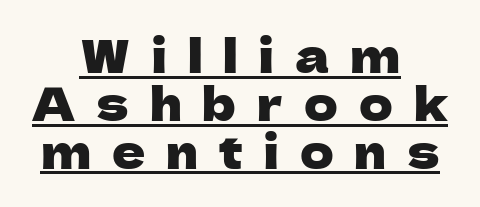
The image shows 46 px sans-serif type, upright; set centered, tight line spacing (1.04x), unusually wide letter spacing (+0.45 em), underlined; low stroke contrast and a medium x-height.
